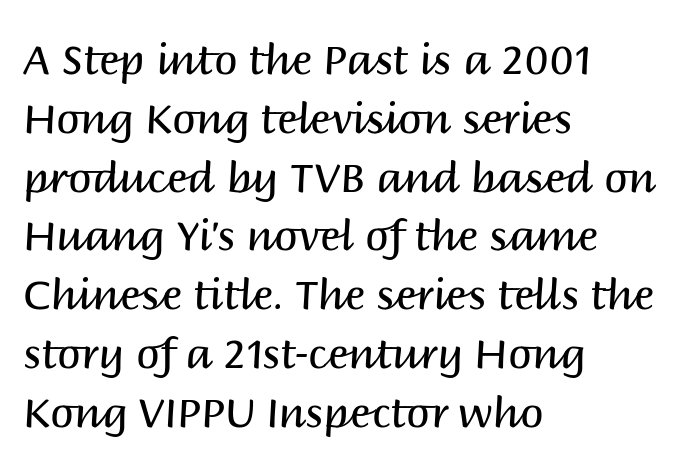
The image shows 42 px regular-weight sans-serif type; set left-aligned, normal line spacing (1.4x), normal letter spacing, not underlined; medium stroke contrast and a large x-height.
